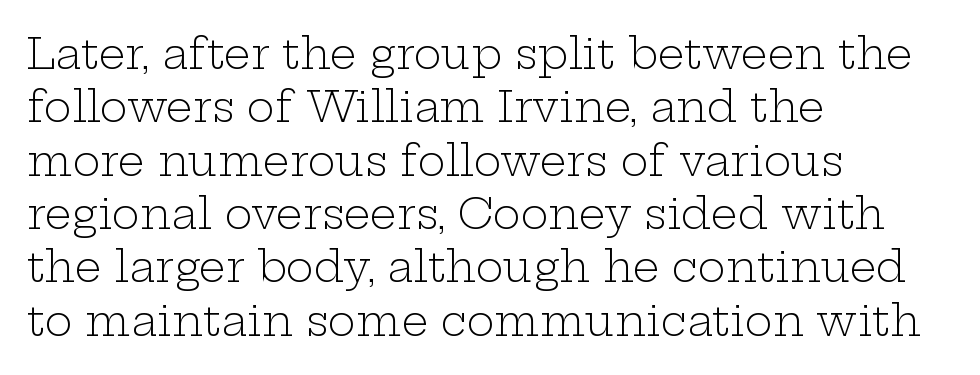
The image shows 42 px light, wide serif type, upright; set left-aligned, normal line spacing (1.27x), normal letter spacing, not underlined; low stroke contrast and a medium x-height.
